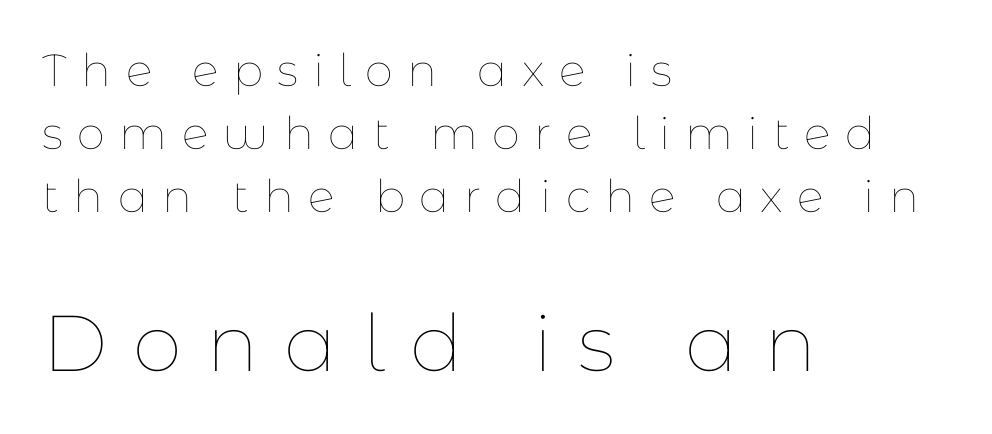
{"italic": "no", "bold": "no", "weight": "thin", "width": "normal", "stroke_contrast": "low", "x_height": "medium", "monospaced": "no", "underline": "no", "align": "left", "line_spacing": "normal", "line_spacing_ratio": 1.4, "letter_spacing": "wide", "letter_spacing_em": 0.32, "larger_block": "second", "size_ratio": 1.76, "glyph_px": 79}
